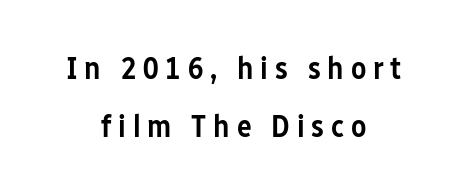
This sample uses expanded letter spacing, leaving extra air between glyphs. Character widths vary here, with narrow letters taking less room than wide ones. Stems and bowls a touch heavier than normal — semibold. This is the regular roman posture of the typeface.
